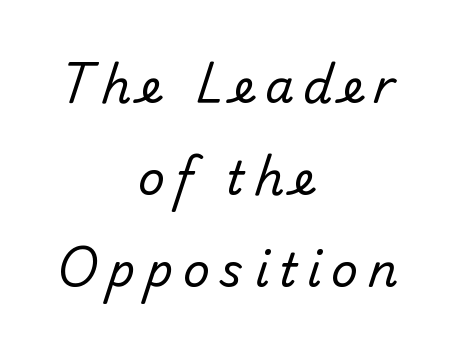
Q: Is the text bold? A: No.
Q: Is the typeface a serif or a sans-serif typeface? A: Sans-serif.
Q: Is the text underlined? A: No.
Q: How is the paragraph aligned? A: Centered.
Q: Is the spacing between letters normal or unusually wide? A: Unusually wide.
Q: Is the spacing between lines tight, normal or loose? A: Loose.
Q: Width (condensed, normal, or wide)? A: Normal.
Q: Stroke contrast? A: Low.
Q: x-height? A: Small.
Q: Monospaced? A: No.
